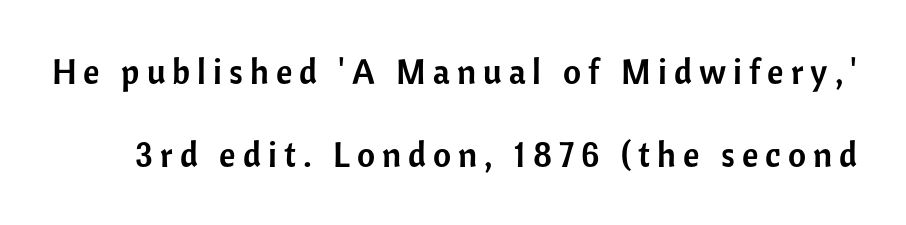
Q: Is the text italic (slanted)? A: No, it is upright.
Q: Is the typeface a serif or a sans-serif typeface? A: Sans-serif.
Q: Is the text underlined? A: No.
Q: Is the spacing between letters normal or unusually wide? A: Unusually wide.
Q: Is the spacing between lines tight, normal or loose? A: Loose.
Q: Width (condensed, normal, or wide)? A: Normal.
Q: Stroke contrast? A: Low.
Q: x-height? A: Medium.
Q: Monospaced? A: No.
